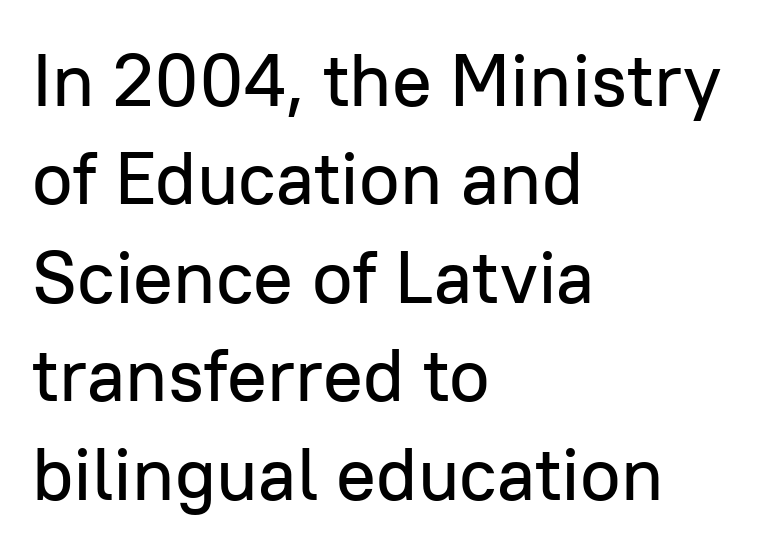
Think of a printed novel: that variable character pitch is what you see here. The font's upright variant was chosen for this text. Horizontally, the lines are justified to the leading edge only. Honestly, the letter spacing is just normal — you wouldn't notice it. The string is rendered with underlining switched off. The designer went with a sans here, leaving each stem footless.
